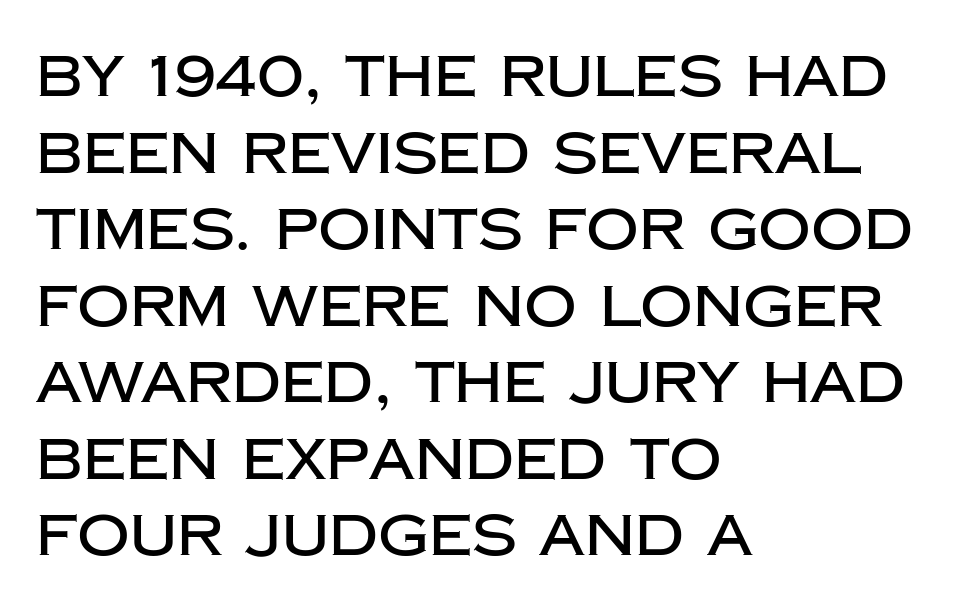
Q: Is the text italic (slanted)? A: No, it is upright.
Q: Is the typeface a serif or a sans-serif typeface? A: Sans-serif.
Q: Is the text underlined? A: No.
Q: How is the paragraph aligned? A: Left-aligned.
Q: Is the spacing between letters normal or unusually wide? A: Normal.
Q: Is the spacing between lines tight, normal or loose? A: Normal.
Q: Width (condensed, normal, or wide)? A: Normal.
Q: Stroke contrast? A: Low.
Q: x-height? A: Large.
Q: Monospaced? A: No.
